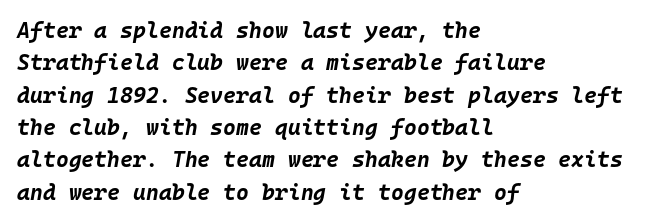
The image shows 22 px bold type, italic (leaning right); set left-aligned, normal line spacing (1.47x), normal letter spacing, not underlined.
